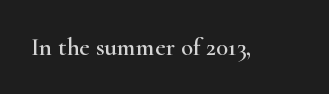
{"italic": "no", "underline": "no", "letter_spacing": "normal", "letter_spacing_em": 0.0, "glyph_px": 25}
